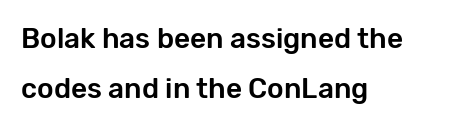
{"serif": "no", "italic": "no", "width": "normal", "stroke_contrast": "low", "x_height": "medium", "monospaced": "no", "underline": "no", "align": "left", "line_spacing_ratio": 1.79, "letter_spacing": "normal", "letter_spacing_em": 0.0, "glyph_px": 28}
